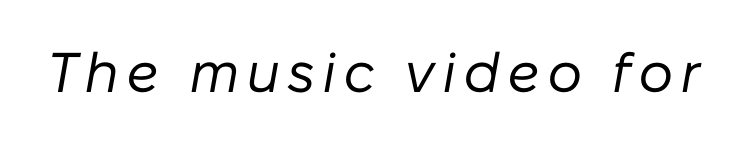
Q: Is the text bold? A: No.
Q: Is the text italic (slanted)? A: Yes, it leans right by about 10 degrees.
Q: Is the text underlined? A: No.
Q: Width (condensed, normal, or wide)? A: Normal.
Q: Stroke contrast? A: Low.
Q: x-height? A: Medium.
Q: Monospaced? A: No.
